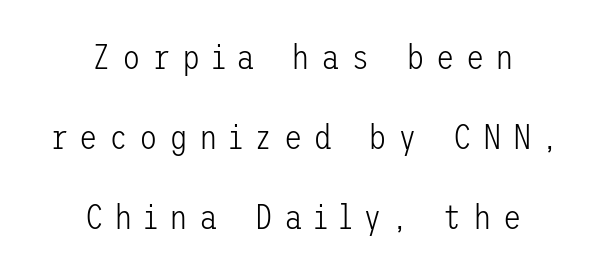
Q: Is the text bold? A: No.
Q: Is the text italic (slanted)? A: No, it is upright.
Q: Is the typeface a serif or a sans-serif typeface? A: Sans-serif.
Q: Is the text underlined? A: No.
Q: How is the paragraph aligned? A: Centered.
Q: Is the spacing between letters normal or unusually wide? A: Unusually wide.
Q: Is the spacing between lines tight, normal or loose? A: Loose.
Q: Width (condensed, normal, or wide)? A: Normal.
Q: Stroke contrast? A: Low.
Q: x-height? A: Medium.
